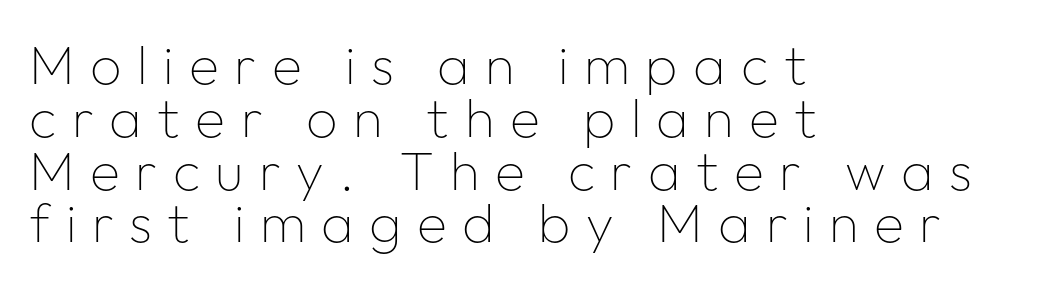
The image shows 55 px thin sans-serif type, upright; set left-aligned, tight line spacing (0.96x), unusually wide letter spacing (+0.28 em), not underlined; low stroke contrast and a medium x-height.
